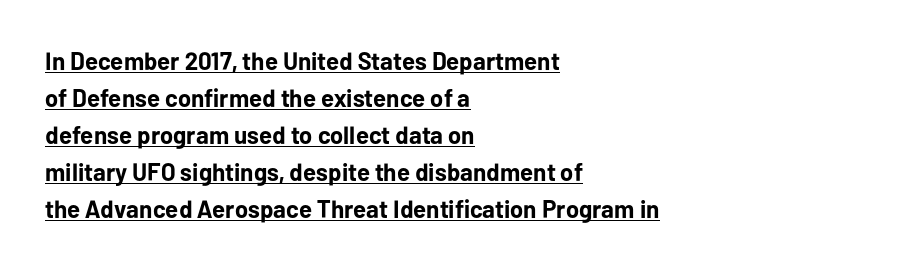
The image shows 25 px bold type, upright; set left-aligned, normal line spacing (1.48x), normal letter spacing, underlined.
